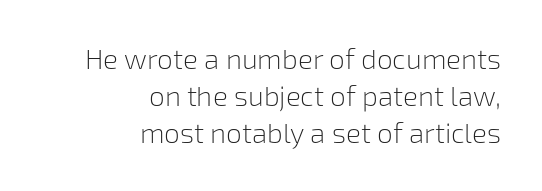
Q: Is the text bold? A: No.
Q: Is the text italic (slanted)? A: No, it is upright.
Q: Is the typeface a serif or a sans-serif typeface? A: Sans-serif.
Q: Is the text underlined? A: No.
Q: How is the paragraph aligned? A: Right-aligned.
Q: Is the spacing between letters normal or unusually wide? A: Normal.
Q: Is the spacing between lines tight, normal or loose? A: Normal.
Q: Width (condensed, normal, or wide)? A: Normal.
Q: Stroke contrast? A: Low.
Q: x-height? A: Medium.
Q: Monospaced? A: No.
